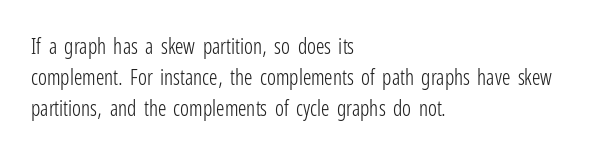
Q: Is the text bold? A: No.
Q: Is the text italic (slanted)? A: No, it is upright.
Q: Is the text underlined? A: No.
Q: How is the paragraph aligned? A: Left-aligned.
Q: Is the spacing between letters normal or unusually wide? A: Normal.
Q: Is the spacing between lines tight, normal or loose? A: Normal.
